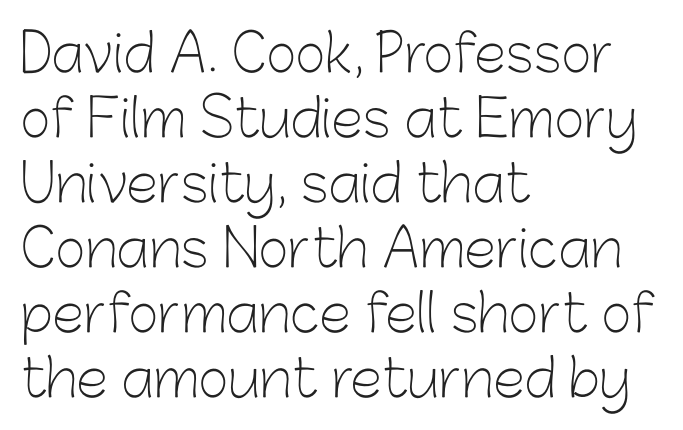
This rendering leaves character spacing at its baseline value. A typesetter would call this proportional, since set widths differ per character. Nobody drew a line under any word here. Vertical strokes here are truly vertical. Does the copy run flush right? No — it runs flush left.
